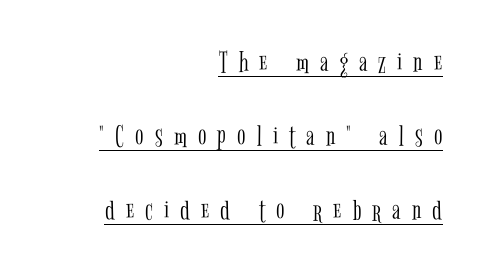
The image shows 31 px light, condensed serif type, upright; set right-aligned, loose line spacing (2.38x), unusually wide letter spacing (+0.36 em), underlined; low stroke contrast and a medium x-height.
